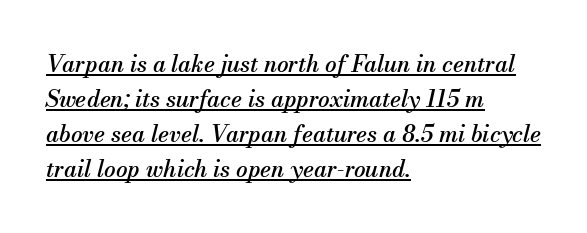
The image shows 23 px text type, italic (leaning right); set left-aligned, normal line spacing (1.52x), normal letter spacing, underlined.
